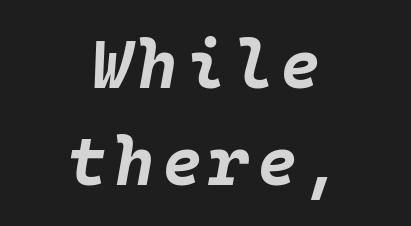
{"italic": "yes", "lean": "right", "slant_degrees": 10, "bold": "yes", "weight": "bold", "width": "normal", "stroke_contrast": "low", "x_height": "large", "monospaced": "yes", "underline": "no", "align": "center", "line_spacing": "normal", "line_spacing_ratio": 1.43, "glyph_px": 68}
